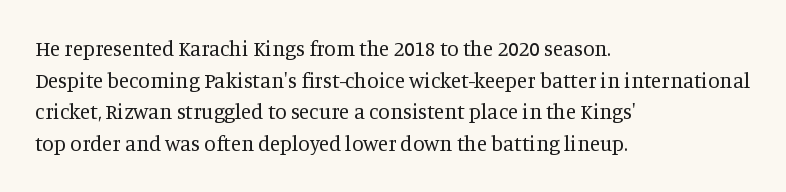
Q: Is the text bold? A: No.
Q: Is the text italic (slanted)? A: No, it is upright.
Q: Is the text underlined? A: No.
Q: How is the paragraph aligned? A: Left-aligned.
Q: Is the spacing between letters normal or unusually wide? A: Normal.
Q: Is the spacing between lines tight, normal or loose? A: Normal.
